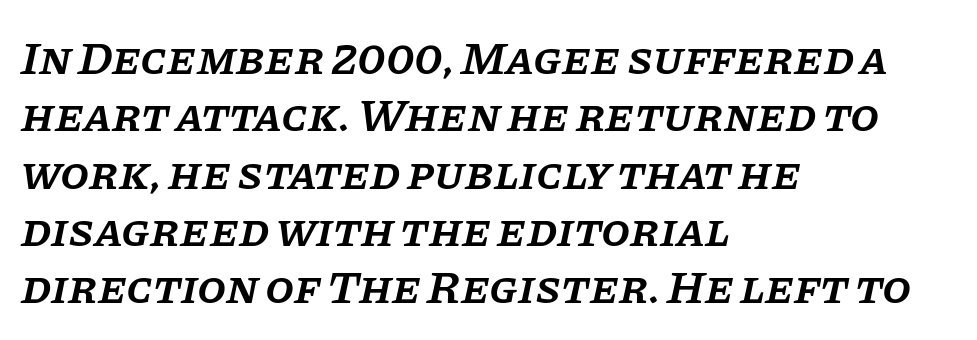
Think of a printed novel: that variable character pitch is what you see here. The paragraph shown leans on its left margin. The typography opts for an oblique posture over an upright one. The strip under each line holds only bare page. The gaps between neighbouring characters are ordinary and unremarkable.
